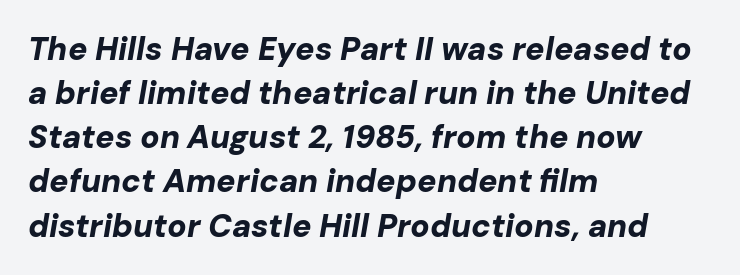
Q: Is the text bold? A: Yes.
Q: Is the text italic (slanted)? A: Yes, it leans right by about 10 degrees.
Q: Is the text underlined? A: No.
Q: How is the paragraph aligned? A: Left-aligned.
Q: Is the spacing between letters normal or unusually wide? A: Normal.
Q: Is the spacing between lines tight, normal or loose? A: Normal.
Q: Width (condensed, normal, or wide)? A: Normal.
Q: Stroke contrast? A: Low.
Q: x-height? A: Medium.
Q: Monospaced? A: No.
